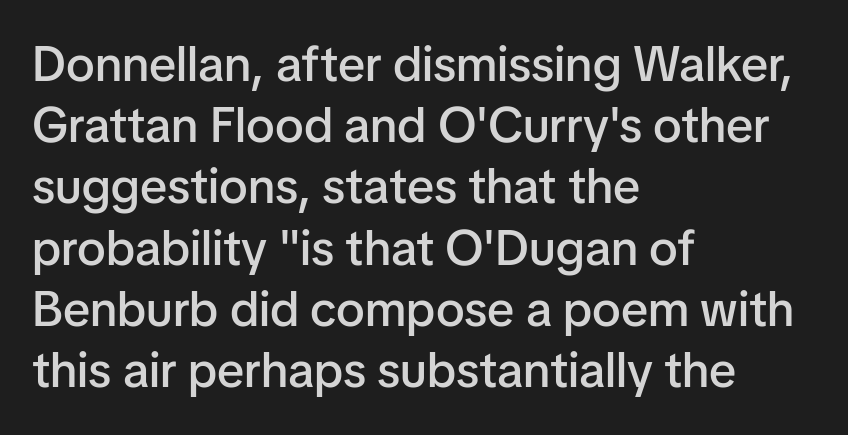
{"serif": "no", "italic": "no", "bold": "semi", "weight": "semibold", "width": "normal", "stroke_contrast": "low", "x_height": "medium", "monospaced": "no", "underline": "no", "align": "left", "line_spacing": "normal", "line_spacing_ratio": 1.25, "letter_spacing": "normal", "letter_spacing_em": 0.0, "glyph_px": 49}
